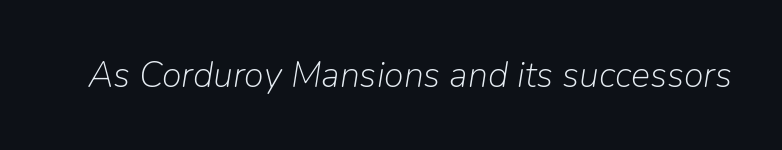
The space directly below the letters is spotless. Nobody touched the tracking dial on this one. Quick note: italic. Proportional: the letters do not fall into vertical columns.
